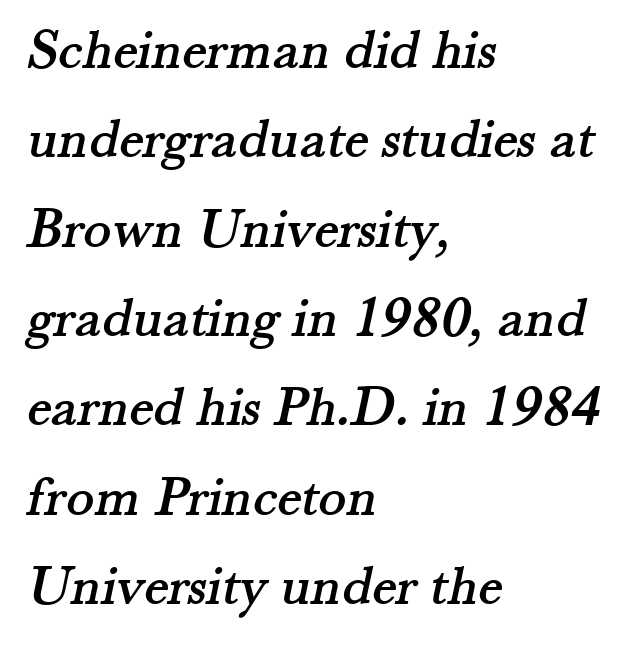
{"serif": "yes", "width": "normal", "stroke_contrast": "medium", "x_height": "small", "monospaced": "no", "underline": "no", "align": "left", "line_spacing": "normal", "line_spacing_ratio": 1.54, "letter_spacing": "normal", "letter_spacing_em": 0.0, "glyph_px": 58}
